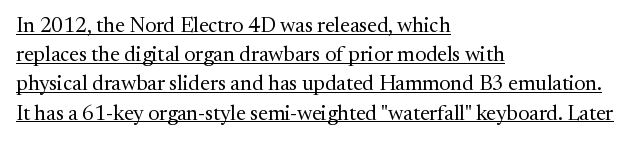
The image shows 21 px text type, upright; set left-aligned, normal line spacing (1.39x), normal letter spacing, underlined.
